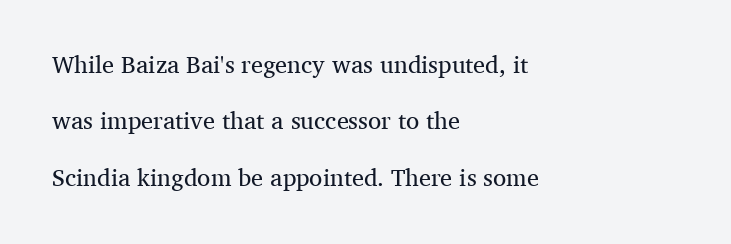
Q: Is the text bold? A: No.
Q: Is the text italic (slanted)? A: No, it is upright.
Q: Is the text underlined? A: No.
Q: How is the paragraph aligned? A: Left-aligned.
Q: Is the spacing between letters normal or unusually wide? A: Normal.
Q: Is the spacing between lines tight, normal or loose? A: Loose.
